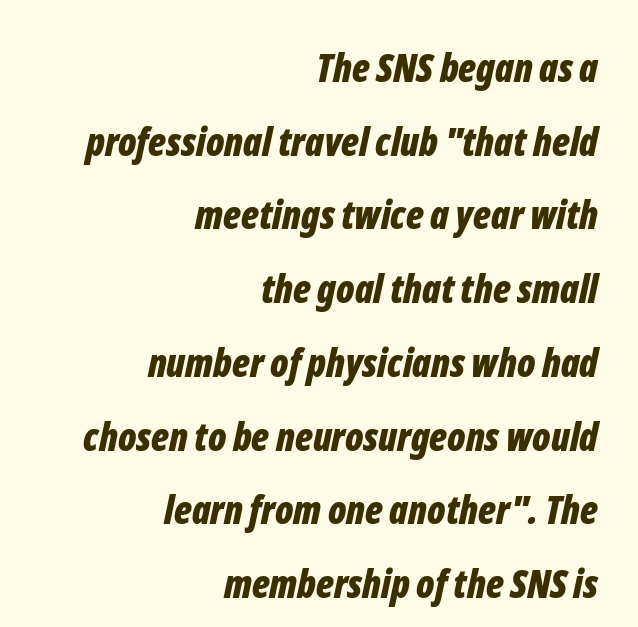
{"italic": "yes", "lean": "right", "slant_degrees": 12, "bold": "yes", "weight": "bold", "width": "condensed", "stroke_contrast": "low", "x_height": "medium", "monospaced": "no", "underline": "no", "align": "right", "line_spacing_ratio": 1.89, "letter_spacing": "normal", "letter_spacing_em": 0.0, "glyph_px": 39}
